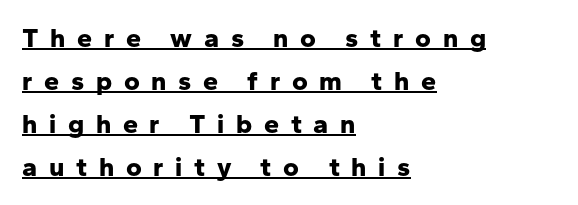
The vertical gap from one line to the next is medium. The horizontal fit of the characters is loose and conspicuously gappy. The rendered words wear a rule along their underside. Style check: upright. Emphasis by weight is at full strength: bold. Caption: multi-line text, flush left, ragged right.
